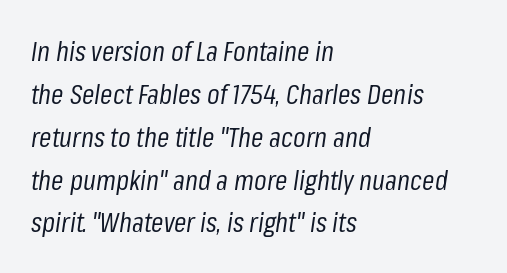
{"italic": "yes", "lean": "right", "slant_degrees": 8, "bold": "no", "weight": "regular", "width": "condensed", "stroke_contrast": "low", "x_height": "medium", "monospaced": "no", "underline": "no", "align": "left", "line_spacing": "normal", "line_spacing_ratio": 1.53, "letter_spacing": "normal", "letter_spacing_em": 0.0, "glyph_px": 28}
